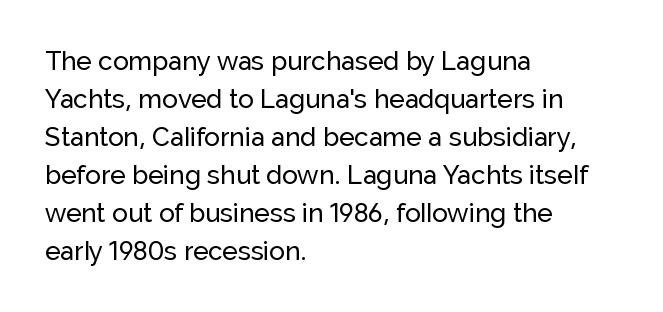
The image shows 26 px text type, upright; set left-aligned, normal line spacing (1.46x), normal letter spacing, not underlined.
